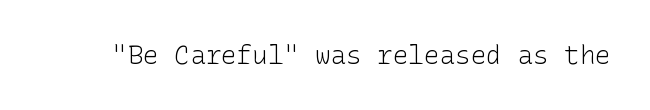
{"italic": "no", "bold": "no", "underline": "no", "letter_spacing": "normal", "letter_spacing_em": 0.0, "glyph_px": 26}
